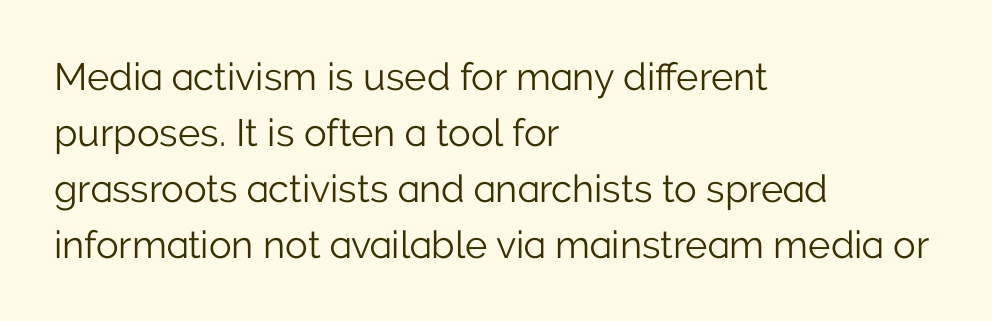
{"serif": "no", "italic": "no", "bold": "no", "weight": "light", "width": "normal", "stroke_contrast": "low", "x_height": "medium", "monospaced": "no", "underline": "no", "align": "left", "line_spacing": "normal", "line_spacing_ratio": 1.47, "letter_spacing": "normal", "letter_spacing_em": 0.0, "glyph_px": 38}
